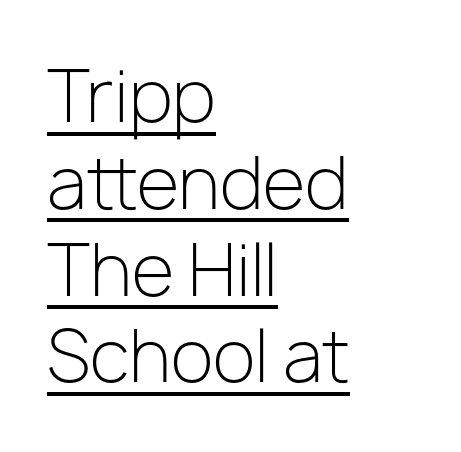
The rendering uses natural spacing where letterforms have individual widths. Spacing between characters is what you'd get straight out of the box. Does the copy run flush right? No — it runs flush left. Underlined type. The font's upright variant was chosen for this text. The strokes carry an ordinary text weight at most.
